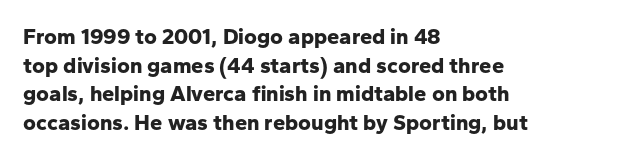
Teacher's note: observe the even left margin — that is flush-left alignment. You can tell it's not italic because the verticals are truly vertical. Words float on clear page, feet unadorned. The letterforms sit shoulder to shoulder at normal distance.
